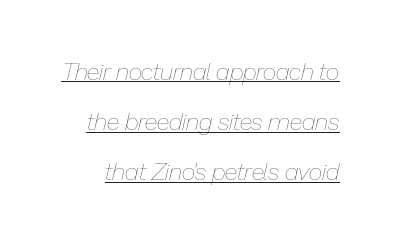
Somebody hit Ctrl+U on this one — the words are underlined. Students, observe: this is what heavily led, spacious text looks like. Posture: slanted. The weight would be labelled regular, book, light, or lighter still.
